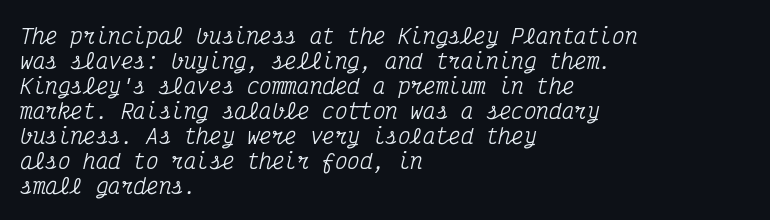
{"italic": "yes", "lean": "right", "slant_degrees": 12, "underline": "no", "align": "left", "line_spacing_ratio": 1.19, "letter_spacing": "normal", "letter_spacing_em": 0.0, "glyph_px": 21}
